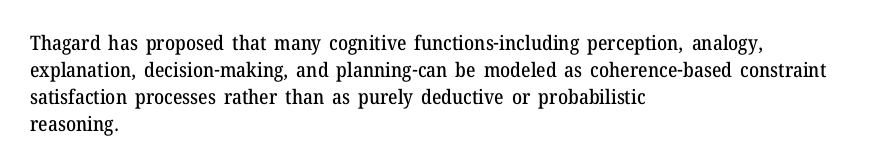
One-word summary of the alignment: left. The words here are not underlined. The passage shown stacks its lines at a standard gap. These lines were composed using upright roman letters.
